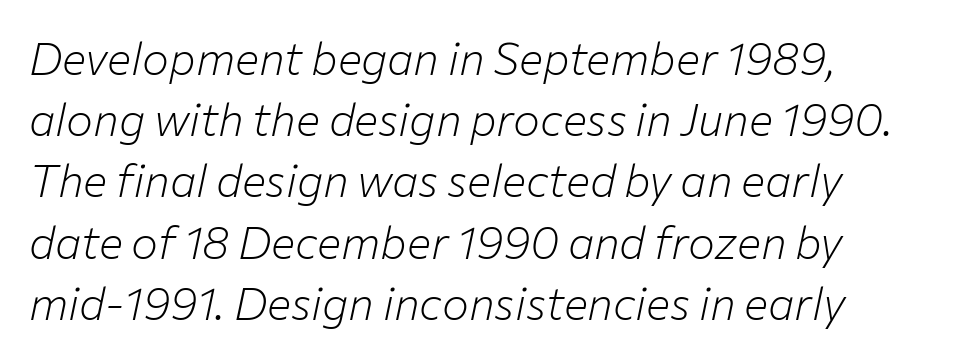
{"italic": "yes", "lean": "right", "slant_degrees": 12, "bold": "no", "weight": "light", "width": "normal", "stroke_contrast": "low", "x_height": "medium", "monospaced": "no", "underline": "no", "align": "left", "line_spacing": "normal", "line_spacing_ratio": 1.36, "letter_spacing": "normal", "letter_spacing_em": 0.0, "glyph_px": 45}
